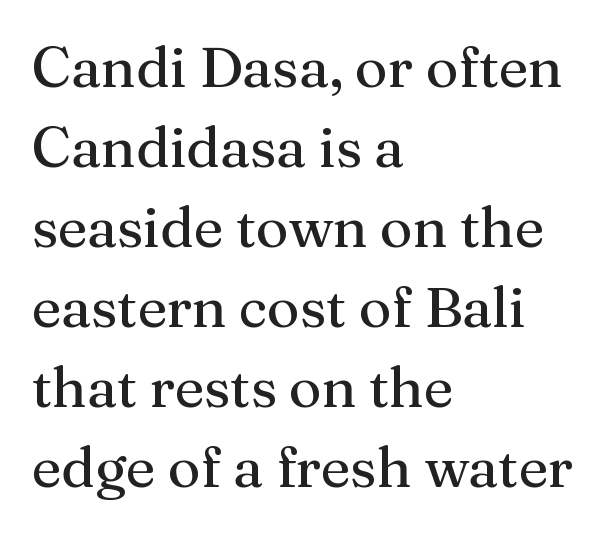
There is no visible air inserted between adjacent glyphs. Is this a fixed-width face? No — the glyphs have proportional, varying widths. A student would call this left alignment; a typographer would say flush left, rag right. The font's upright variant was chosen for this text. Underlining? Definitely not there.
